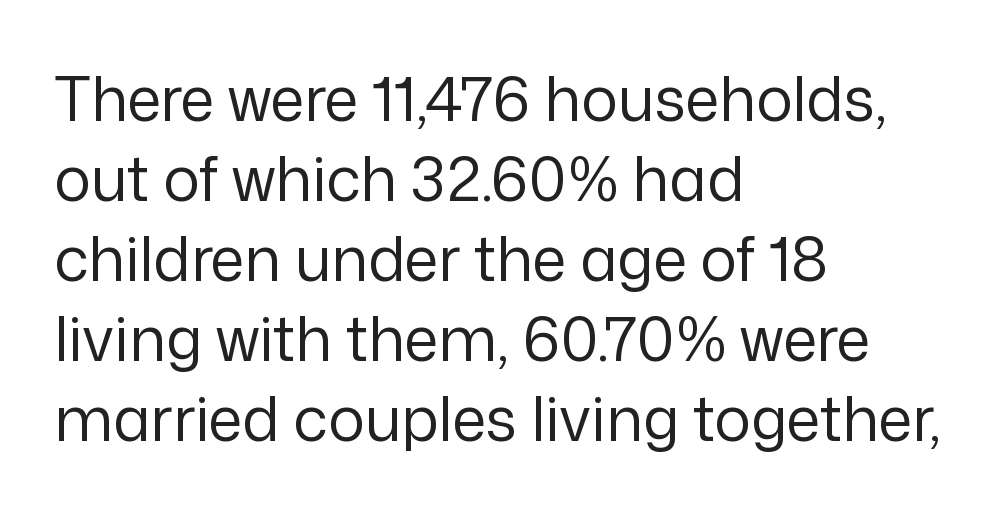
Q: Is the text bold? A: No.
Q: Is the text italic (slanted)? A: No, it is upright.
Q: Is the typeface a serif or a sans-serif typeface? A: Sans-serif.
Q: Is the text underlined? A: No.
Q: How is the paragraph aligned? A: Left-aligned.
Q: Is the spacing between letters normal or unusually wide? A: Normal.
Q: Is the spacing between lines tight, normal or loose? A: Normal.
Q: Width (condensed, normal, or wide)? A: Normal.
Q: Stroke contrast? A: Low.
Q: x-height? A: Medium.
Q: Monospaced? A: No.
